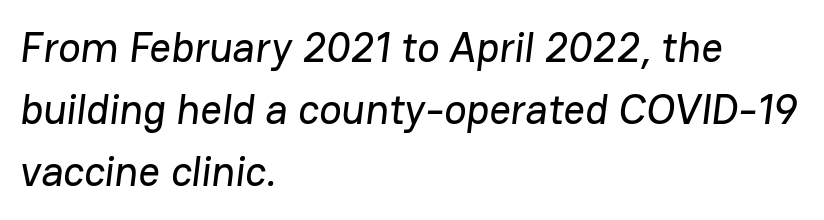
Descenders hang freely into open space. The line-height multiplier appears to be the usual default. These lines are rendered in a variable-pitch font. The font family rendered here belongs to the sans-serif group. Spacing between characters is what you'd get straight out of the box. The typesetter chose a ragged-right arrangement here.
